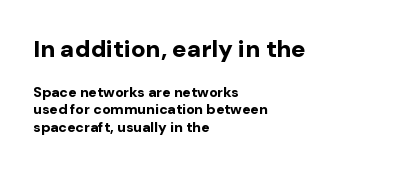
{"italic": "no", "bold": "yes", "underline": "no", "align": "left", "line_spacing": "normal", "line_spacing_ratio": 1.27, "letter_spacing": "normal", "letter_spacing_em": 0.0, "larger_block": "first", "size_ratio": 1.71, "glyph_px": 24}
